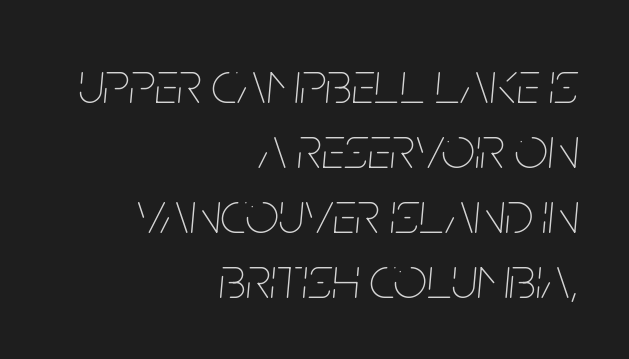
Q: Is the text bold? A: No.
Q: Is the text italic (slanted)? A: Yes, it leans right by about 5 degrees.
Q: Is the text underlined? A: No.
Q: How is the paragraph aligned? A: Right-aligned.
Q: Is the spacing between letters normal or unusually wide? A: Normal.
Q: Is the spacing between lines tight, normal or loose? A: Tight.
Q: Width (condensed, normal, or wide)? A: Condensed.
Q: Stroke contrast? A: Low.
Q: x-height? A: Large.
Q: Monospaced? A: No.
